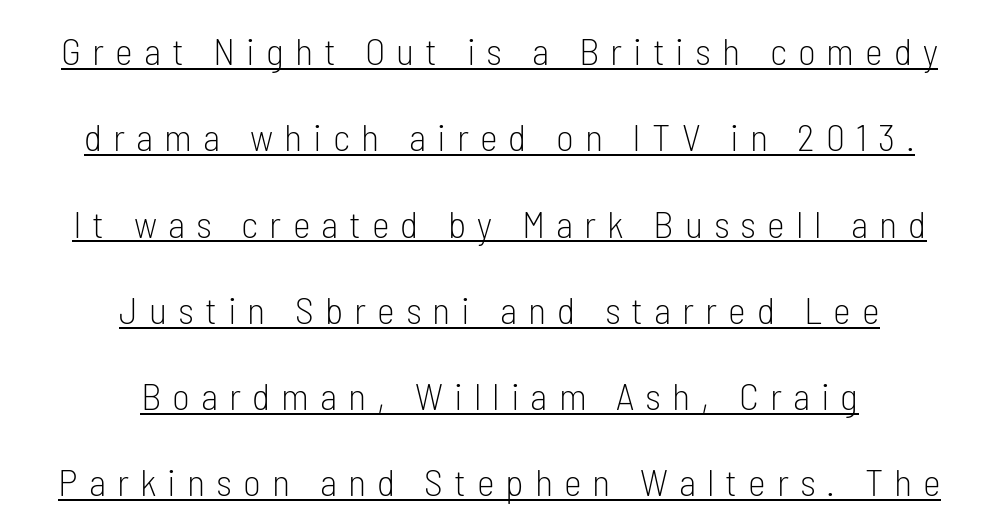
Q: Is the text bold? A: No.
Q: Is the text italic (slanted)? A: No, it is upright.
Q: Is the typeface a serif or a sans-serif typeface? A: Sans-serif.
Q: Is the text underlined? A: Yes.
Q: How is the paragraph aligned? A: Centered.
Q: Is the spacing between letters normal or unusually wide? A: Unusually wide.
Q: Is the spacing between lines tight, normal or loose? A: Loose.
Q: Width (condensed, normal, or wide)? A: Condensed.
Q: Stroke contrast? A: Low.
Q: x-height? A: Medium.
Q: Monospaced? A: No.
